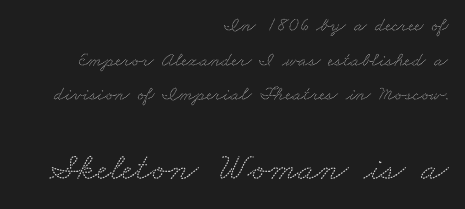
Quick note: underline off. Small tapered or slab feet sit at the stroke ends, so this counts as serif. Each line ends at the same right margin while the left side varies. Type size steps up from the first block to the second. Spacing verdict: proportional, widths tailored to each character.
